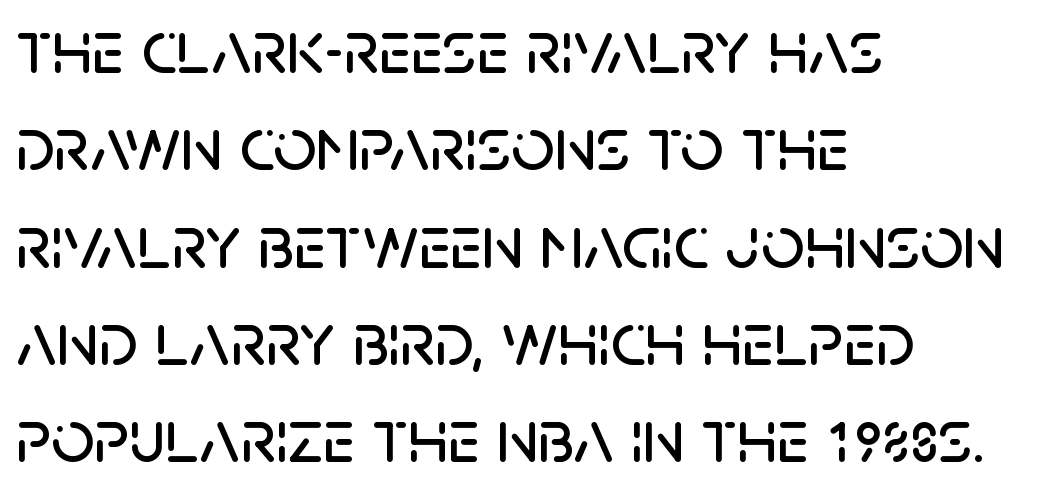
{"serif": "no", "italic": "no", "width": "normal", "stroke_contrast": "low", "x_height": "large", "monospaced": "no", "underline": "no", "align": "left", "line_spacing": "normal", "line_spacing_ratio": 1.28, "letter_spacing": "normal", "letter_spacing_em": 0.0, "glyph_px": 76}
